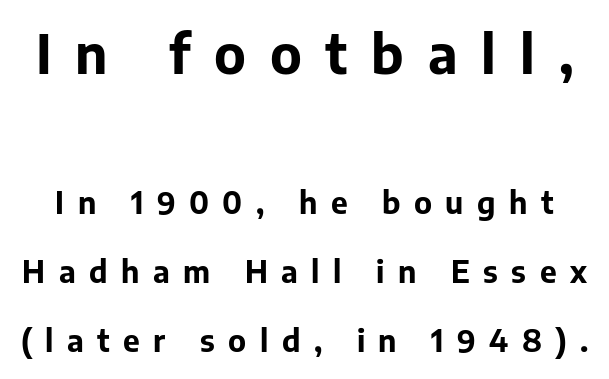
{"serif": "no", "italic": "no", "bold": "yes", "weight": "bold", "width": "normal", "stroke_contrast": "low", "x_height": "medium", "monospaced": "no", "underline": "no", "line_spacing": "loose", "line_spacing_ratio": 2.3, "letter_spacing": "wide", "letter_spacing_em": 0.45, "larger_block": "first", "size_ratio": 1.77, "glyph_px": 53}
